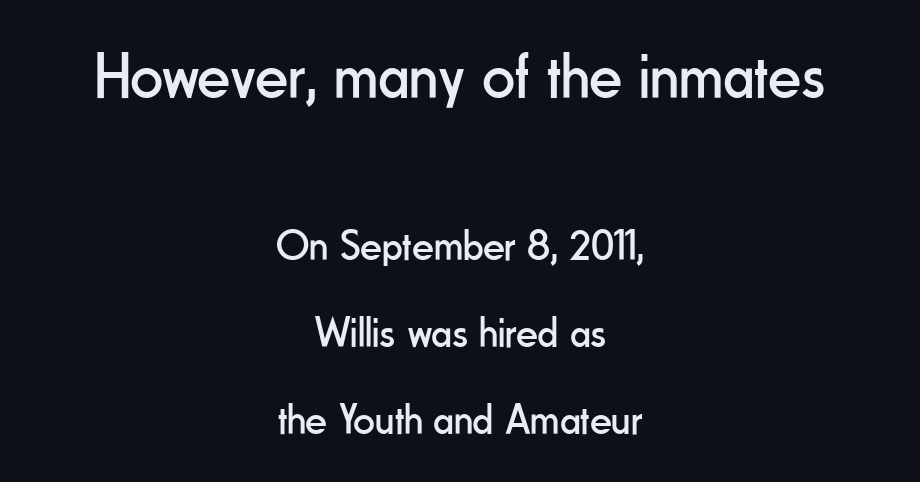
This is not heavy type; no bold has been used. Compared with typical body copy, the letter spacing here is the same. The block of text is sparse from top to bottom, with ample space between rows. Does the bottom block carry the larger type? No, the top block does.
